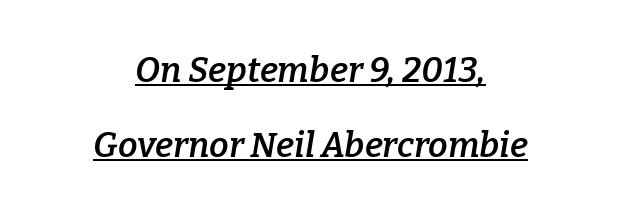
In terms of letterform style, serifs are clearly present. Standard letterfit; no display-style spreading of the glyphs. The rendering uses natural spacing where letterforms have individual widths. Looks like someone drew a line under every word here. You could fit nearly another row in the gap between these rows. The lines in this sample share a center point and differ in where they start and stop.
